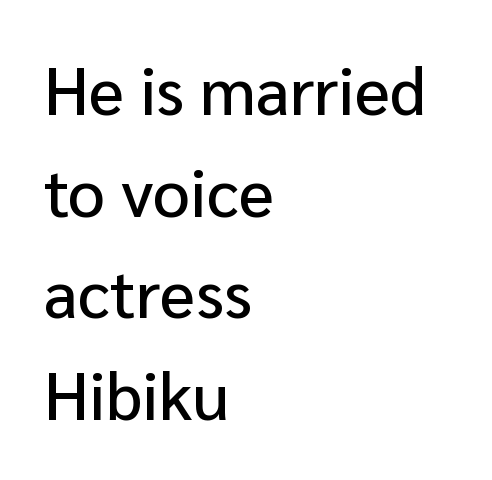
Casual observation: everything's shoved over to the left. A clean baseline with only descenders dipping below it. You could not count columns in this text — the font is proportionally spaced. If you drew a line through each stem, it would be perfectly vertical.
